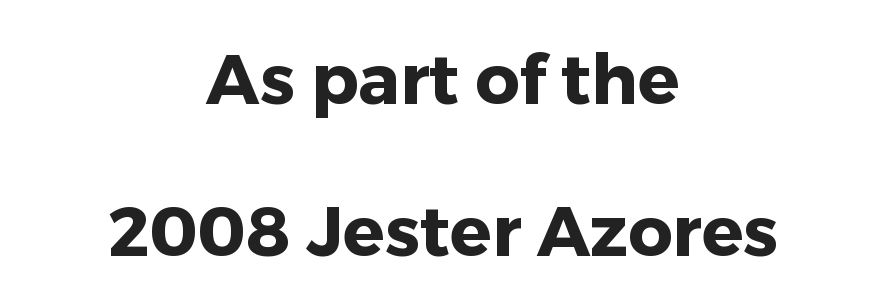
Q: Is the text bold? A: Yes.
Q: Is the text italic (slanted)? A: No, it is upright.
Q: Is the typeface a serif or a sans-serif typeface? A: Sans-serif.
Q: Is the text underlined? A: No.
Q: How is the paragraph aligned? A: Centered.
Q: Is the spacing between letters normal or unusually wide? A: Normal.
Q: Is the spacing between lines tight, normal or loose? A: Loose.
Q: Width (condensed, normal, or wide)? A: Normal.
Q: Stroke contrast? A: Low.
Q: x-height? A: Medium.
Q: Monospaced? A: No.
